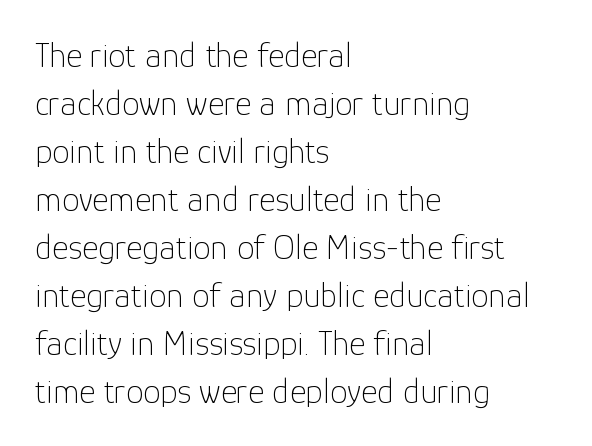
The image shows 35 px thin sans-serif type, upright; set left-aligned, normal line spacing (1.37x), normal letter spacing, not underlined; low stroke contrast and a medium x-height.
